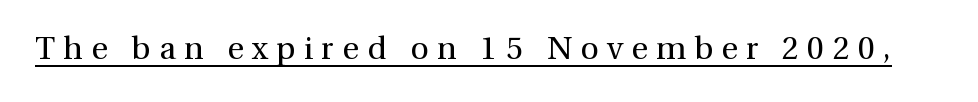
Q: Is the text bold? A: No.
Q: Is the text italic (slanted)? A: No, it is upright.
Q: Is the typeface a serif or a sans-serif typeface? A: Serif.
Q: Is the text underlined? A: Yes.
Q: Is the spacing between letters normal or unusually wide? A: Unusually wide.
Q: Width (condensed, normal, or wide)? A: Normal.
Q: x-height? A: Medium.
Q: Monospaced? A: No.
